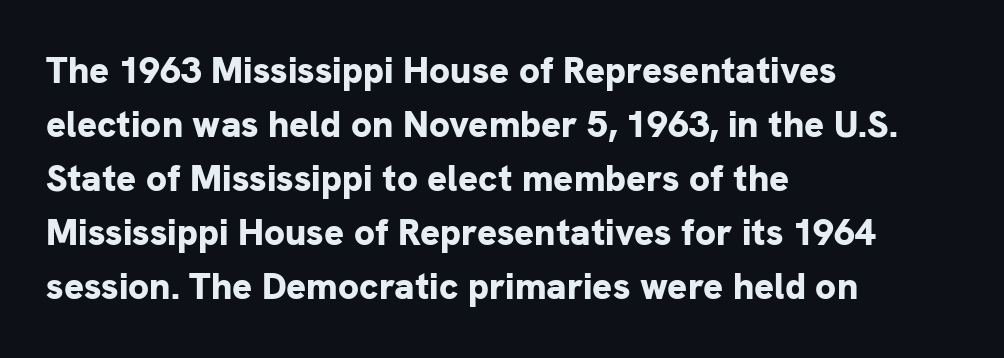
{"serif": "no", "italic": "no", "bold": "yes", "weight": "bold", "width": "normal", "stroke_contrast": "low", "x_height": "medium", "monospaced": "no", "underline": "no", "align": "left", "line_spacing": "normal", "line_spacing_ratio": 1.46, "letter_spacing": "normal", "letter_spacing_em": 0.0, "glyph_px": 37}
